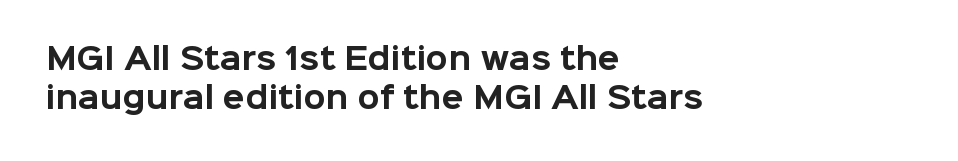
The designer left line spacing at the default. Letters rest on an invisible, unmarked baseline. The compositor pushed each line to the left boundary. The type sits square on the baseline with zero lean. No feet cap the strokes, marking this as sans-serif type.
